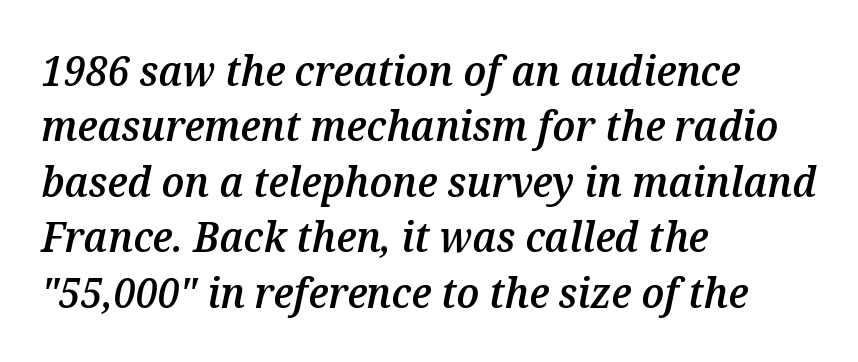
{"italic": "yes", "lean": "right", "slant_degrees": 12, "bold": "semi", "weight": "semibold", "width": "normal", "stroke_contrast": "medium", "x_height": "medium", "monospaced": "no", "underline": "no", "align": "left", "line_spacing": "normal", "line_spacing_ratio": 1.32, "letter_spacing": "normal", "letter_spacing_em": 0.0, "glyph_px": 42}
